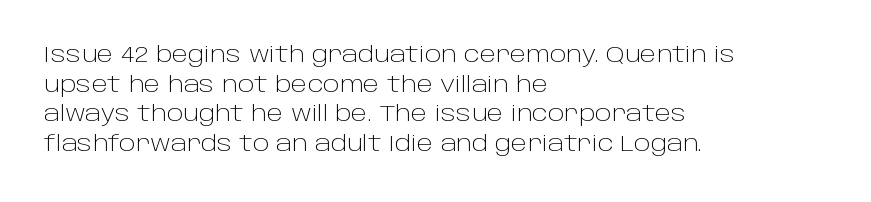
The image shows 22 px text type, upright; set left-aligned, normal line spacing (1.35x), normal letter spacing, not underlined.
